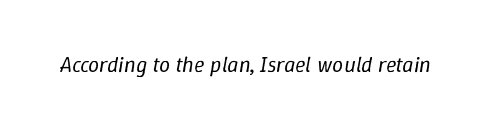
Unmarked baselines from the first word to the last. The font sits on the lighter half of the weight spectrum, regular included. Characters are canted at an angle relative to the baseline's perpendicular. Caption: standard tracking, unaltered.
